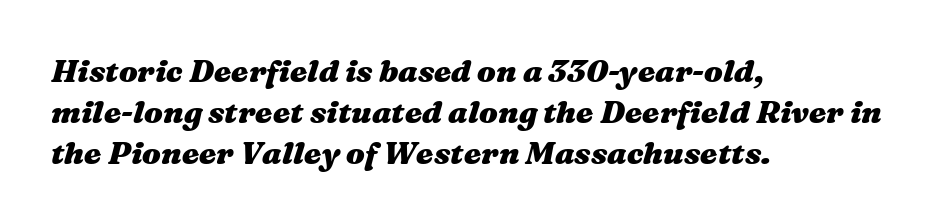
{"italic": "yes", "lean": "right", "slant_degrees": 16, "bold": "yes", "weight": "heavy", "width": "wide", "stroke_contrast": "medium", "x_height": "medium", "monospaced": "no", "underline": "no", "align": "left", "line_spacing": "normal", "line_spacing_ratio": 1.32, "letter_spacing": "normal", "letter_spacing_em": 0.0, "glyph_px": 31}
